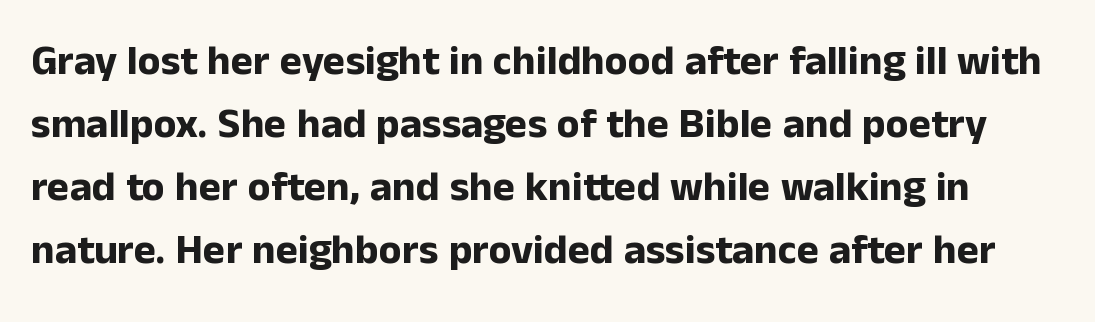
Heavy, bold letterforms. Line spacing here is normal. Any mark beneath the type? The region is blank. Spacing verdict: proportional, widths tailored to each character.
